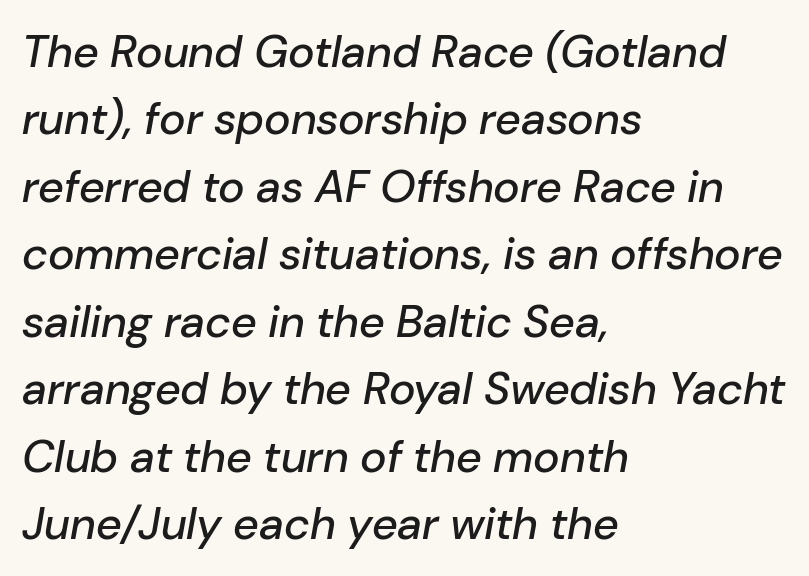
Q: Is the text italic (slanted)? A: Yes, it leans right by about 10 degrees.
Q: Is the text underlined? A: No.
Q: How is the paragraph aligned? A: Left-aligned.
Q: Is the spacing between letters normal or unusually wide? A: Normal.
Q: Is the spacing between lines tight, normal or loose? A: Normal.
Q: Width (condensed, normal, or wide)? A: Normal.
Q: Stroke contrast? A: Low.
Q: x-height? A: Medium.
Q: Monospaced? A: No.
